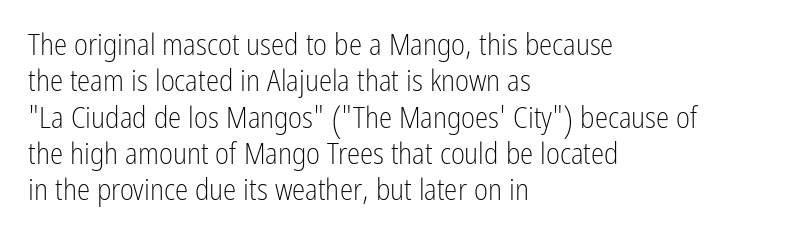
{"serif": "no", "italic": "no", "bold": "no", "weight": "light", "width": "condensed", "stroke_contrast": "low", "x_height": "medium", "monospaced": "no", "underline": "no", "align": "left", "line_spacing_ratio": 1.21, "letter_spacing": "normal", "letter_spacing_em": 0.0, "glyph_px": 30}
